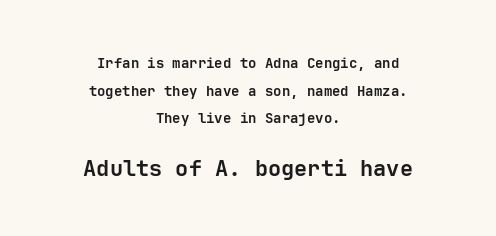
{"italic": "no", "bold": "yes", "underline": "no", "align": "center", "line_spacing": "loose", "line_spacing_ratio": 1.97, "letter_spacing": "normal", "letter_spacing_em": 0.0, "larger_block": "second", "size_ratio": 1.57, "glyph_px": 22}
